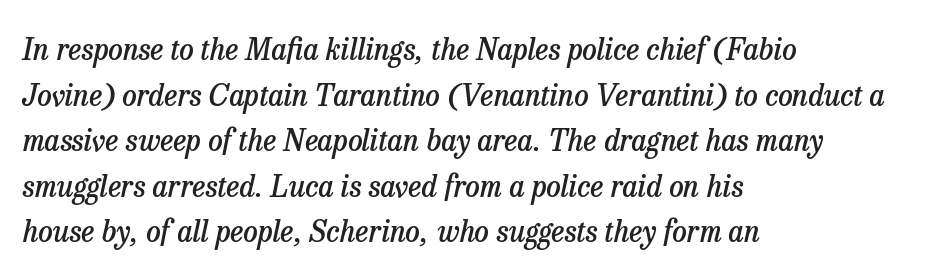
Q: Is the text bold? A: Semi-bold.
Q: Is the text italic (slanted)? A: Yes, it leans right by about 13 degrees.
Q: Is the typeface a serif or a sans-serif typeface? A: Serif.
Q: Is the text underlined? A: No.
Q: How is the paragraph aligned? A: Left-aligned.
Q: Is the spacing between letters normal or unusually wide? A: Normal.
Q: Is the spacing between lines tight, normal or loose? A: Normal.
Q: Width (condensed, normal, or wide)? A: Normal.
Q: Stroke contrast? A: Low.
Q: x-height? A: Medium.
Q: Monospaced? A: No.
